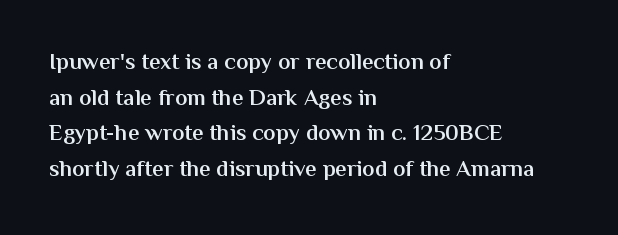
Q: Is the text bold? A: Semi-bold.
Q: Is the text italic (slanted)? A: No, it is upright.
Q: Is the text underlined? A: No.
Q: How is the paragraph aligned? A: Left-aligned.
Q: Is the spacing between letters normal or unusually wide? A: Normal.
Q: Is the spacing between lines tight, normal or loose? A: Normal.
